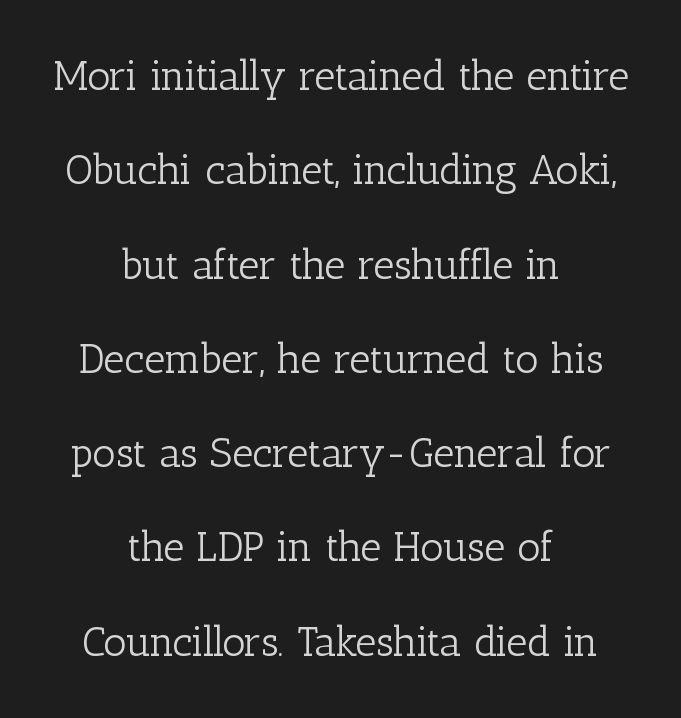
{"serif": "yes", "italic": "no", "bold": "no", "weight": "light", "width": "normal", "stroke_contrast": "low", "x_height": "medium", "monospaced": "no", "underline": "no", "align": "center", "line_spacing": "loose", "line_spacing_ratio": 2.3, "letter_spacing": "normal", "letter_spacing_em": 0.0, "glyph_px": 41}
